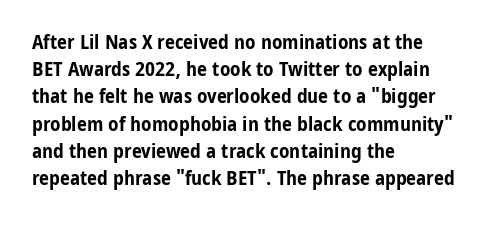
The image shows 20 px bold type, upright; set left-aligned, normal line spacing (1.36x), normal letter spacing, not underlined.
